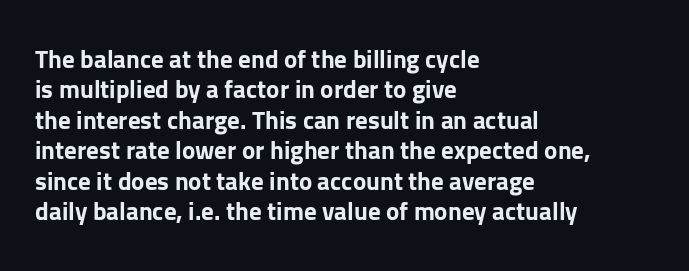
The image shows 25 px bold type, upright; set left-aligned, line spacing 1.22x, normal letter spacing, not underlined.
